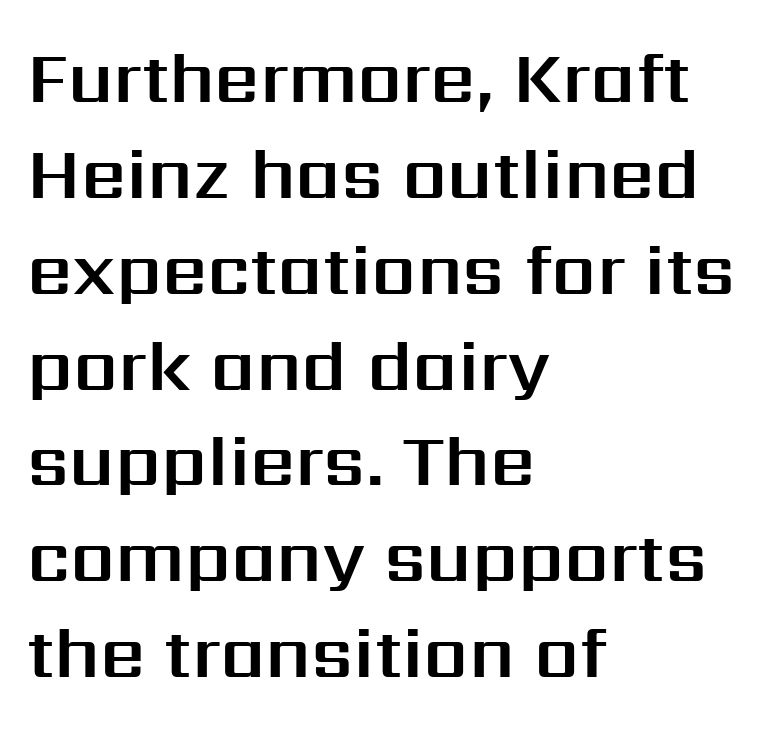
Q: Is the text italic (slanted)? A: No, it is upright.
Q: Is the typeface a serif or a sans-serif typeface? A: Sans-serif.
Q: Is the text underlined? A: No.
Q: How is the paragraph aligned? A: Left-aligned.
Q: Is the spacing between letters normal or unusually wide? A: Normal.
Q: Is the spacing between lines tight, normal or loose? A: Normal.
Q: Width (condensed, normal, or wide)? A: Normal.
Q: Stroke contrast? A: Medium.
Q: x-height? A: Medium.
Q: Monospaced? A: No.
